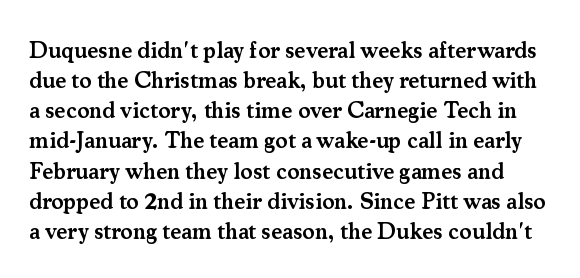
Q: Is the text bold? A: Semi-bold.
Q: Is the text italic (slanted)? A: No, it is upright.
Q: Is the text underlined? A: No.
Q: Is the spacing between letters normal or unusually wide? A: Normal.
Q: Is the spacing between lines tight, normal or loose? A: Normal.
